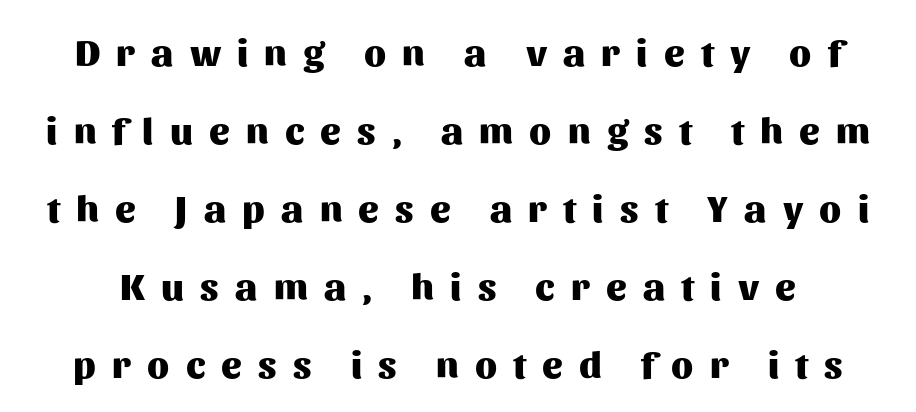
What kind of face is this? One without serifs — a sans. The strokes are fattened all the way to bold. The letters advance in unequal steps, a hallmark of proportional type. The gaps between neighbouring characters are conspicuously large. Plain, unruled lines of type. Notice the wide empty band between every row — that's loose leading.
